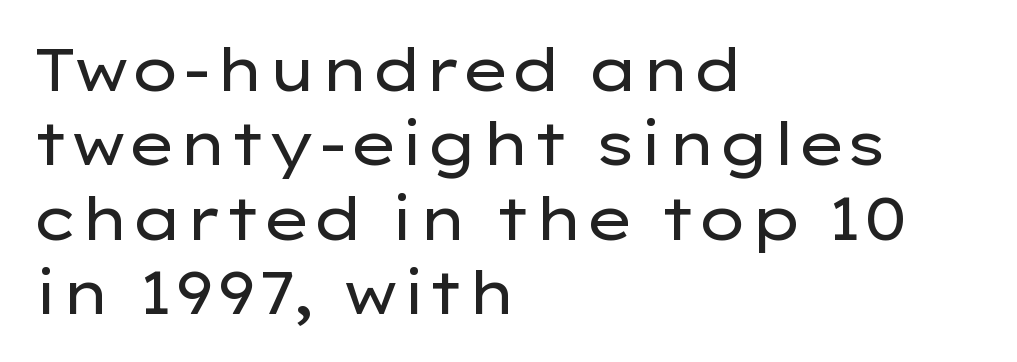
The typesetting does not lean heavy: it is not bold. Characters follow at the spacing the type designer built in. This rendering features lettering with no underline. The rag falls on the right side of this text block. Does the leading feel generous? No, just average. You can tell from the bare stems that sans-serif type was used.
